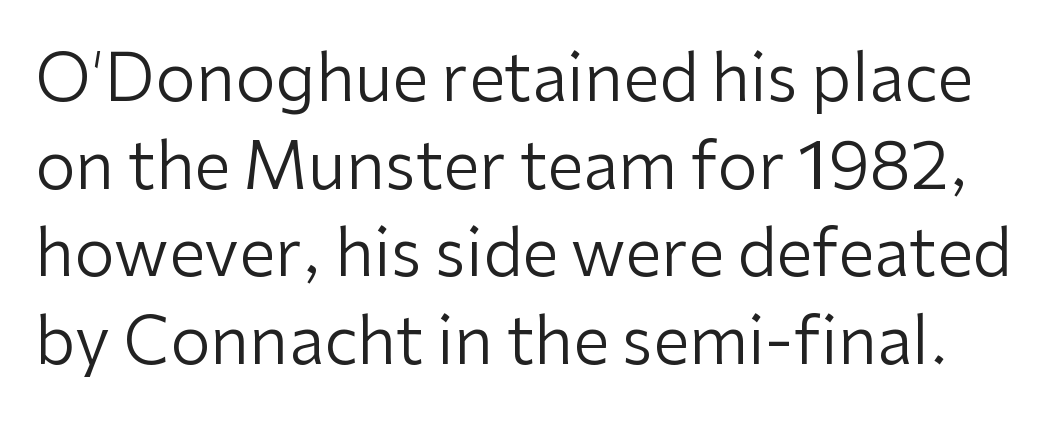
The image shows 65 px regular-weight sans-serif type, upright; set normal line spacing (1.35x), normal letter spacing, not underlined; low stroke contrast and a medium x-height.
